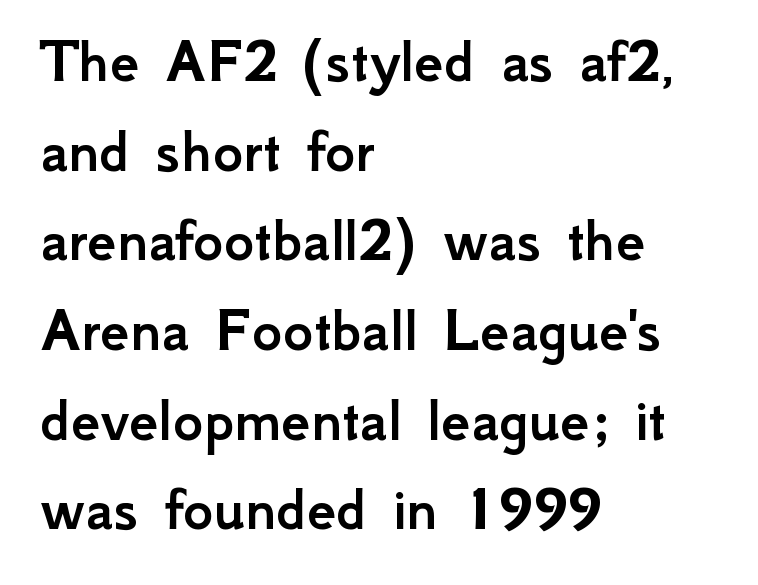
The image shows 65 px sans-serif type, upright; set left-aligned, normal line spacing (1.38x), normal letter spacing, not underlined; low stroke contrast and a small x-height.
